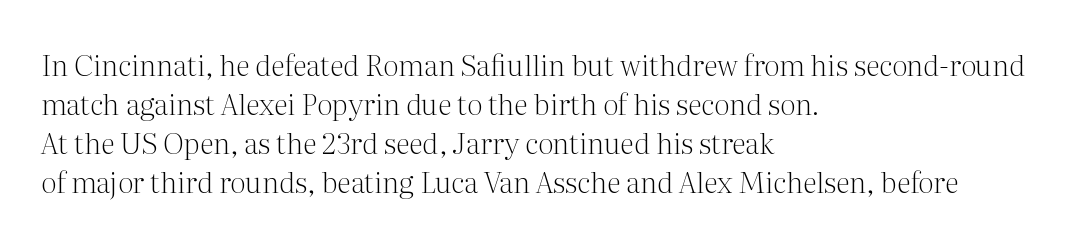
Q: Is the text bold? A: No.
Q: Is the text italic (slanted)? A: No, it is upright.
Q: Is the typeface a serif or a sans-serif typeface? A: Serif.
Q: Is the text underlined? A: No.
Q: How is the paragraph aligned? A: Left-aligned.
Q: Is the spacing between letters normal or unusually wide? A: Normal.
Q: Is the spacing between lines tight, normal or loose? A: Normal.
Q: Width (condensed, normal, or wide)? A: Normal.
Q: Stroke contrast? A: Medium.
Q: x-height? A: Medium.
Q: Monospaced? A: No.
